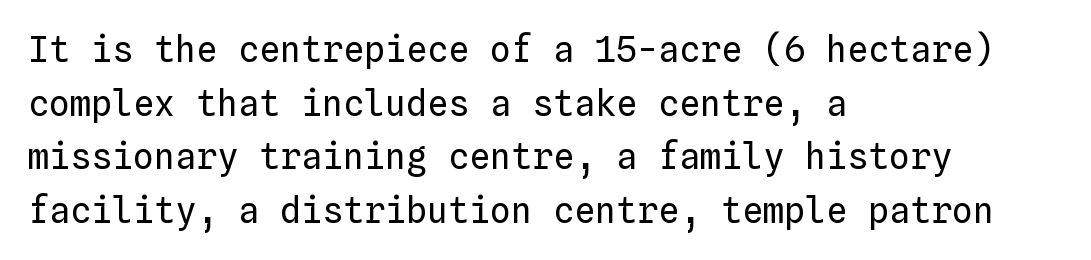
The image shows 35 px regular-weight type, upright, monospaced; set left-aligned, normal line spacing (1.53x), normal letter spacing, not underlined; low stroke contrast and a medium x-height.
